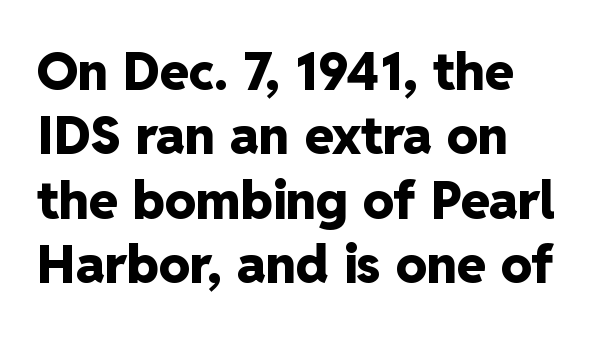
The image shows 52 px heavy sans-serif type, upright; set left-aligned, line spacing 1.24x, normal letter spacing, not underlined; low stroke contrast and a medium x-height.
